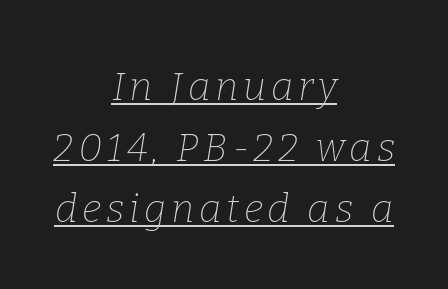
Q: Is the text bold? A: No.
Q: Is the text italic (slanted)? A: Yes, it leans right by about 9 degrees.
Q: Is the typeface a serif or a sans-serif typeface? A: Serif.
Q: Is the text underlined? A: Yes.
Q: How is the paragraph aligned? A: Centered.
Q: Is the spacing between lines tight, normal or loose? A: Normal.
Q: Width (condensed, normal, or wide)? A: Normal.
Q: Stroke contrast? A: Low.
Q: x-height? A: Medium.
Q: Monospaced? A: No.
